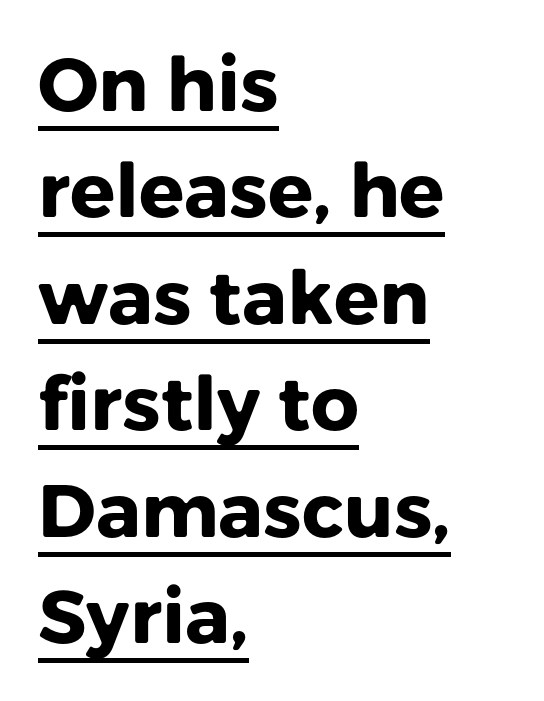
{"serif": "no", "italic": "no", "bold": "yes", "weight": "heavy", "width": "normal", "stroke_contrast": "low", "x_height": "medium", "monospaced": "no", "underline": "yes", "align": "left", "line_spacing": "normal", "line_spacing_ratio": 1.42, "letter_spacing": "normal", "letter_spacing_em": 0.0, "glyph_px": 75}
